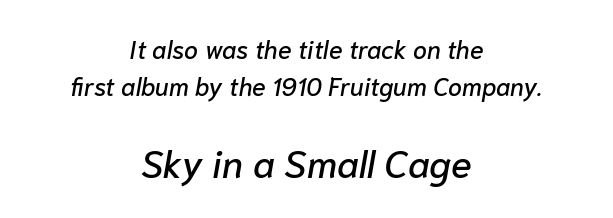
Honestly, the letter spacing is just normal — you wouldn't notice it. One glance says typical: line gaps are just what's usual. Between these two stacked blocks, the lower one wins on size. Each letter keeps its own natural width here, so spacing adapts to shape.
